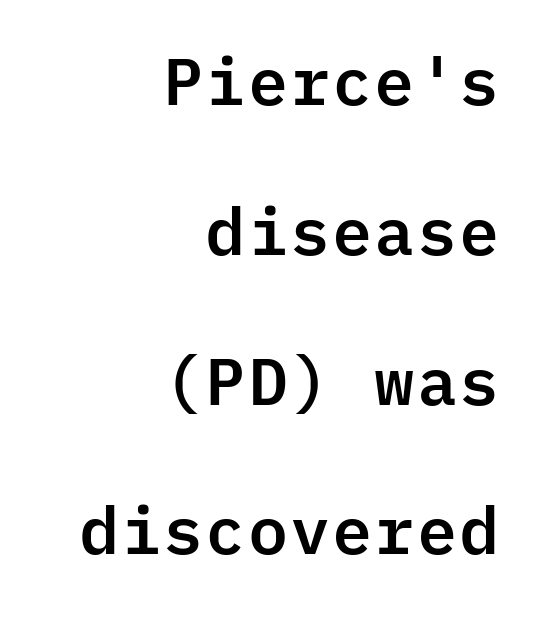
Caption: standard tracking, unaltered. The ragged edge is on the left, which tells us the setting is flush right. Honestly, the rows look like they've been pulled way apart. Descenders hang freely into open space.
